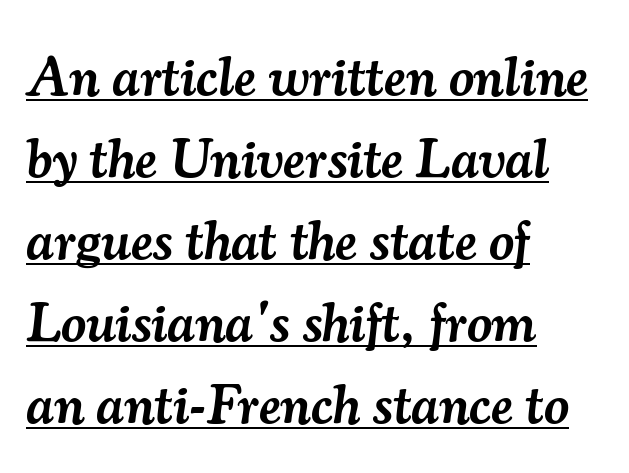
The image shows 55 px semibold serif type, italic (leaning right); set left-aligned, normal line spacing (1.49x), normal letter spacing, underlined; medium stroke contrast and a small x-height.
